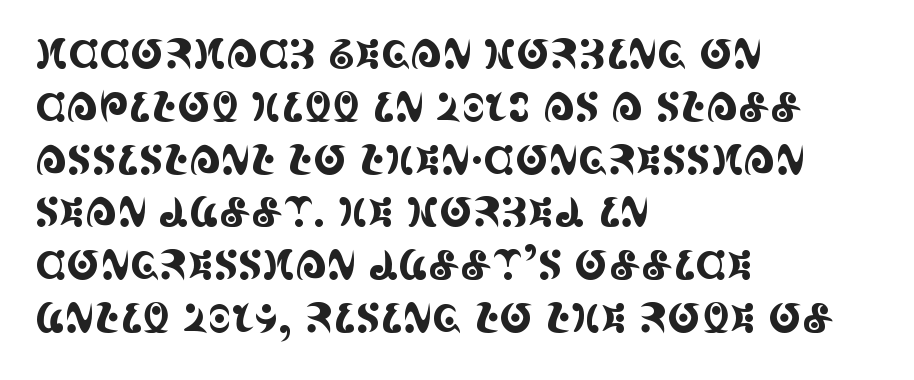
Q: Is the text italic (slanted)? A: No, it is upright.
Q: Is the typeface a serif or a sans-serif typeface? A: Serif.
Q: Is the text underlined? A: No.
Q: How is the paragraph aligned? A: Left-aligned.
Q: Is the spacing between letters normal or unusually wide? A: Normal.
Q: Is the spacing between lines tight, normal or loose? A: Normal.
Q: Width (condensed, normal, or wide)? A: Condensed.
Q: x-height? A: Large.
Q: Monospaced? A: No.
